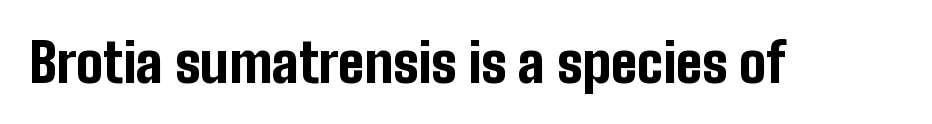
Each letter's strokes conclude bluntly, with no projecting serifs. Designer's note — italics off, roman on. The words here are not underlined. Think of a printed novel: that variable character pitch is what you see here.
